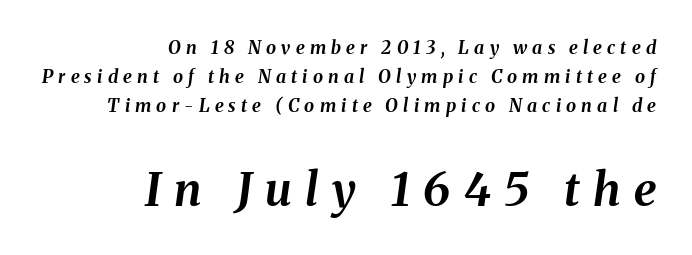
Q: Is the text bold? A: Yes.
Q: Is the text italic (slanted)? A: Yes, it leans right by about 8 degrees.
Q: Is the text underlined? A: No.
Q: How is the paragraph aligned? A: Right-aligned.
Q: Is the spacing between letters normal or unusually wide? A: Unusually wide.
Q: Is the spacing between lines tight, normal or loose? A: Normal.
Q: Which block of text is set in a larger size, the first (top) or the second (bottom)? A: The second (bottom) one.
Q: Width (condensed, normal, or wide)? A: Normal.
Q: Stroke contrast? A: Medium.
Q: x-height? A: Medium.
Q: Monospaced? A: No.
